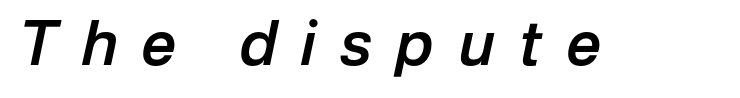
Words float on clear page, feet unadorned. Weight check: semibold — heavier than regular, not quite bold. You could only call the tracking loose — the letters float apart. In terms of posture, this sample is oblique. Character widths vary here, with narrow letters taking less room than wide ones.
